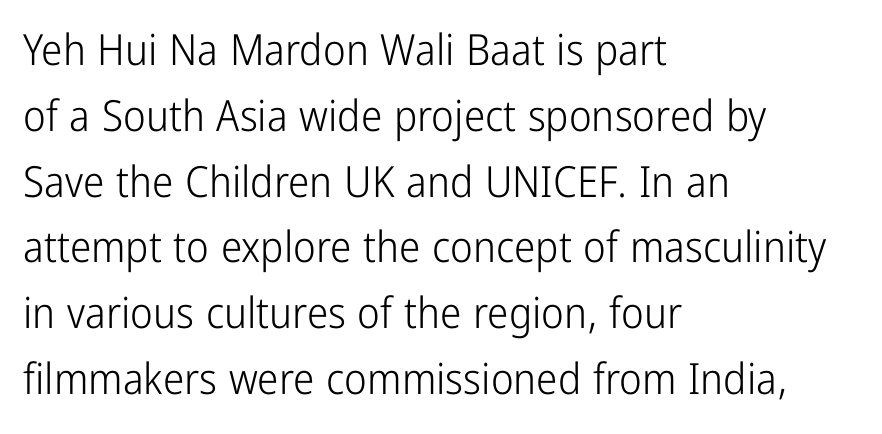
The image shows 43 px light, condensed sans-serif type, upright; set left-aligned, normal line spacing (1.53x), normal letter spacing, not underlined; low stroke contrast and a medium x-height.
